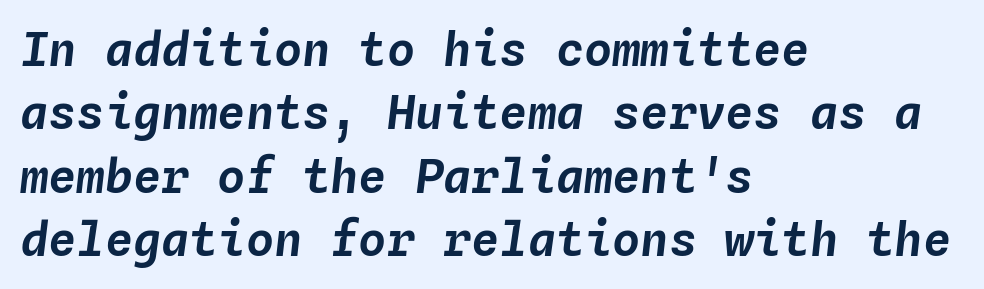
The image shows 47 px text type, italic (leaning right), monospaced; set left-aligned, normal line spacing (1.35x), normal letter spacing, not underlined; low stroke contrast and a medium x-height.
